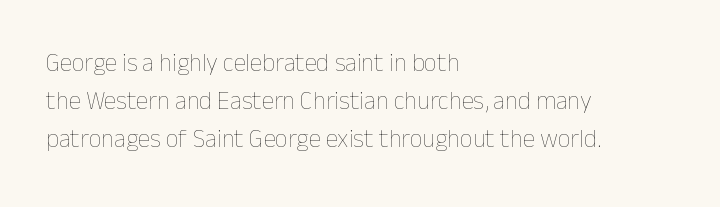
The font's upright variant was chosen for this text. The specimen omits any rule beneath the text block's lines. All the whitespace from short lines collects on the right. Tracking here is standard; glyphs follow each other at the usual distance.
